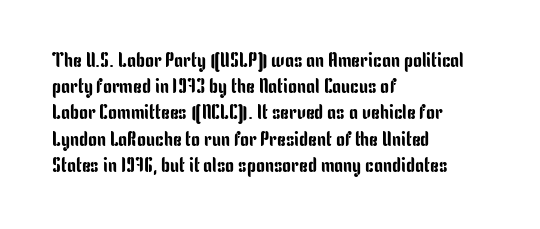
Q: Is the text italic (slanted)? A: No, it is upright.
Q: Is the text underlined? A: No.
Q: How is the paragraph aligned? A: Left-aligned.
Q: Is the spacing between letters normal or unusually wide? A: Normal.
Q: Is the spacing between lines tight, normal or loose? A: Normal.
